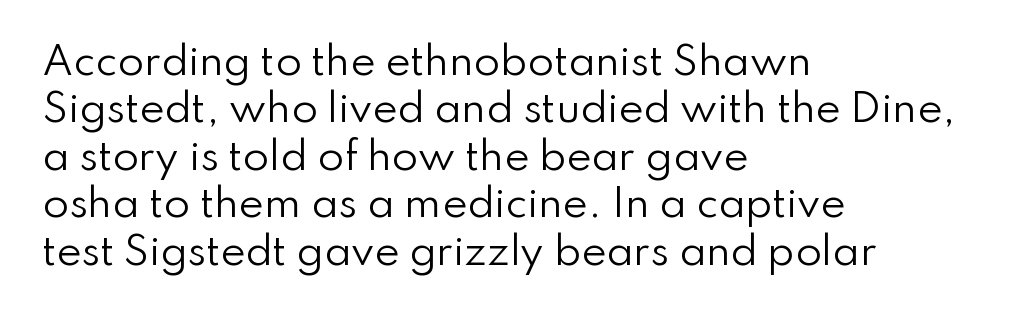
Q: Is the text bold? A: No.
Q: Is the text italic (slanted)? A: No, it is upright.
Q: Is the typeface a serif or a sans-serif typeface? A: Sans-serif.
Q: Is the text underlined? A: No.
Q: How is the paragraph aligned? A: Left-aligned.
Q: Is the spacing between letters normal or unusually wide? A: Normal.
Q: Is the spacing between lines tight, normal or loose? A: Normal.
Q: Width (condensed, normal, or wide)? A: Normal.
Q: Stroke contrast? A: Low.
Q: x-height? A: Small.
Q: Monospaced? A: No.
